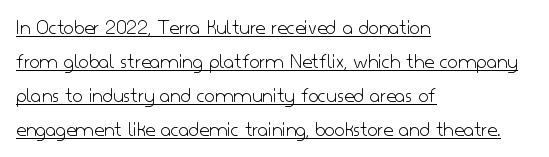
The gaps between neighbouring characters are ordinary and unremarkable. What's the leading like? Ordinary, nothing unusual. If you drew a ruler down the left edge, every line would touch it. The typography opts for an upright posture over an oblique one.
